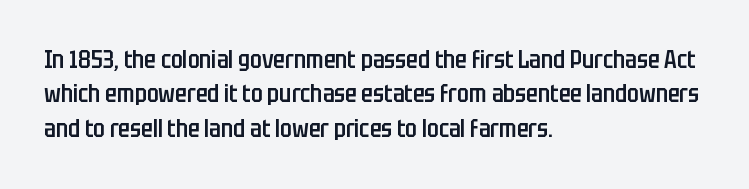
Between one letter and the next there's only the usual sliver of space. Underline: absent. Short and long lines alike share a common starting point at left. Compared with typical paragraphs, the rows here are spaced about the same.
